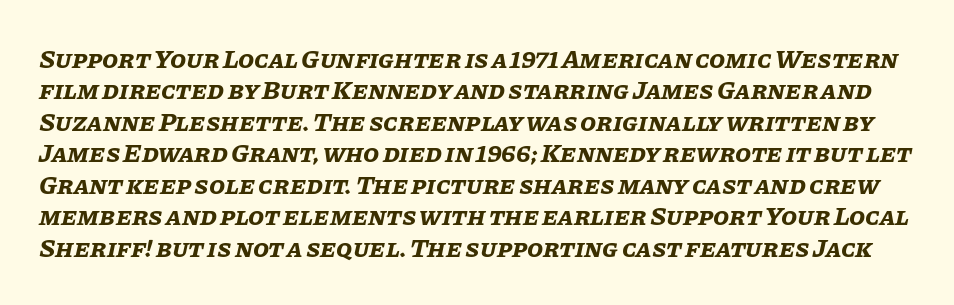
Q: Is the text bold? A: Yes.
Q: Is the text italic (slanted)? A: Yes, it leans right by about 11 degrees.
Q: Is the text underlined? A: No.
Q: Is the spacing between letters normal or unusually wide? A: Normal.
